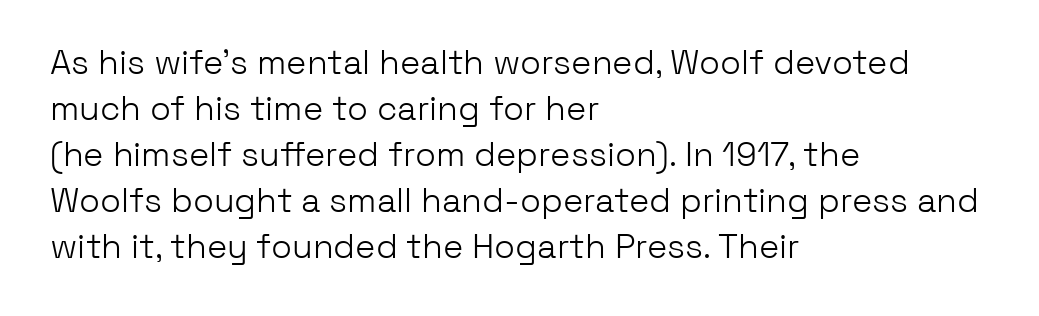
{"serif": "no", "italic": "no", "bold": "no", "weight": "light", "width": "normal", "stroke_contrast": "low", "x_height": "medium", "monospaced": "no", "underline": "no", "align": "left", "line_spacing": "normal", "line_spacing_ratio": 1.35, "letter_spacing": "normal", "letter_spacing_em": 0.0, "glyph_px": 34}
